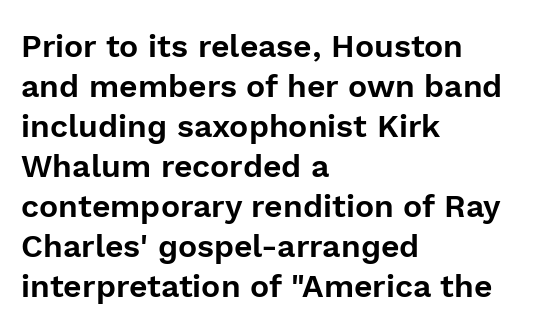
Observe the ordinary spacing: letters are neighbours, not strangers. I'd call this a sans setting — the letters go barefoot. Each line starts at the same left margin while the right side varies. This sample uses an upright cut, with every glyph sitting square on the baseline. Quick note: underline off. Regular leading.
